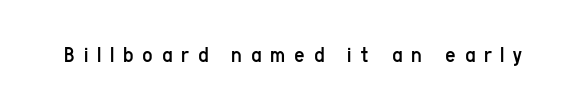
Tall strokes in this sample are plumb rather than angled. Vertical stems look standard width or narrower in stroke. Here the glyphs are tracked loosely, breaking word shapes into spaced letters. Decoration check: the copy has no underline.
